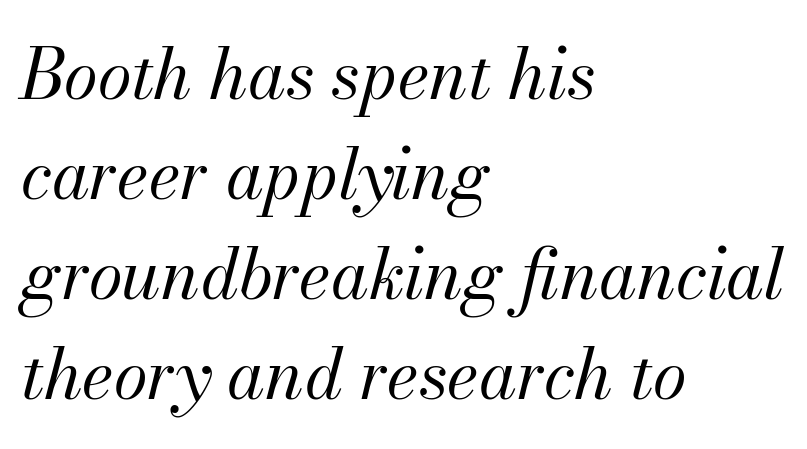
The image shows 69 px regular-weight type, italic (leaning right); set left-aligned, normal line spacing (1.45x), normal letter spacing, not underlined; medium stroke contrast and a small x-height.
